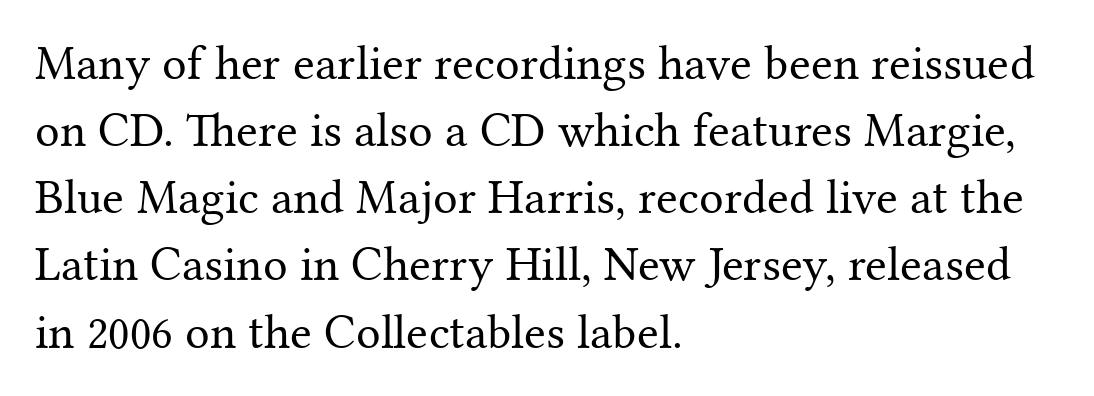
Q: Is the text bold? A: No.
Q: Is the text italic (slanted)? A: No, it is upright.
Q: Is the typeface a serif or a sans-serif typeface? A: Serif.
Q: Is the text underlined? A: No.
Q: How is the paragraph aligned? A: Left-aligned.
Q: Is the spacing between letters normal or unusually wide? A: Normal.
Q: Is the spacing between lines tight, normal or loose? A: Normal.
Q: Width (condensed, normal, or wide)? A: Normal.
Q: Stroke contrast? A: Medium.
Q: x-height? A: Medium.
Q: Monospaced? A: No.
